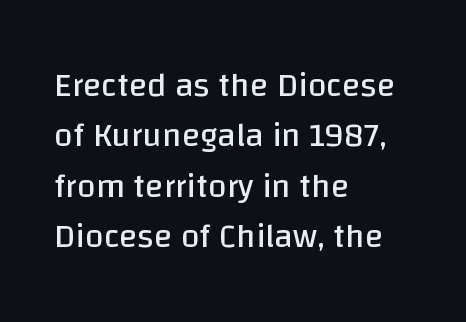
The image shows 34 px regular-weight sans-serif type, upright; set left-aligned, normal line spacing (1.48x), normal letter spacing, not underlined; low stroke contrast and a large x-height.
